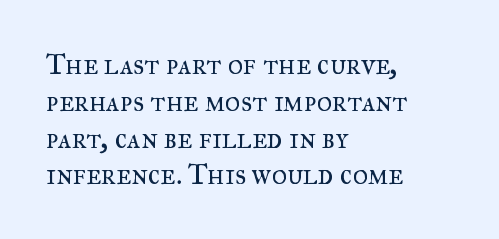
Q: Is the text bold? A: No.
Q: Is the text italic (slanted)? A: No, it is upright.
Q: Is the typeface a serif or a sans-serif typeface? A: Serif.
Q: Is the text underlined? A: No.
Q: How is the paragraph aligned? A: Left-aligned.
Q: Is the spacing between letters normal or unusually wide? A: Normal.
Q: Is the spacing between lines tight, normal or loose? A: Normal.
Q: Width (condensed, normal, or wide)? A: Normal.
Q: Stroke contrast? A: Medium.
Q: x-height? A: Small.
Q: Monospaced? A: No.
